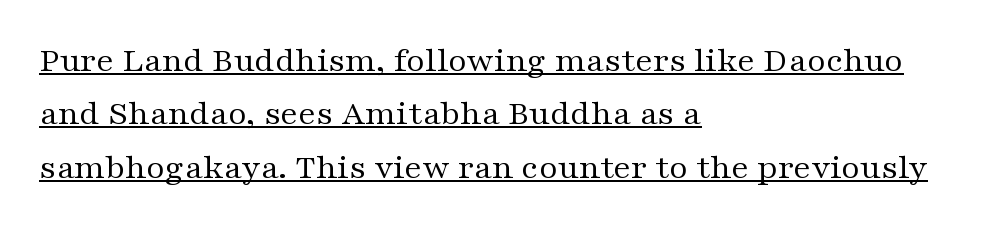
Q: Is the text bold? A: No.
Q: Is the text italic (slanted)? A: No, it is upright.
Q: Is the typeface a serif or a sans-serif typeface? A: Serif.
Q: Is the text underlined? A: Yes.
Q: How is the paragraph aligned? A: Left-aligned.
Q: Is the spacing between letters normal or unusually wide? A: Normal.
Q: Is the spacing between lines tight, normal or loose? A: Normal.
Q: Width (condensed, normal, or wide)? A: Wide.
Q: Stroke contrast? A: Medium.
Q: x-height? A: Medium.
Q: Monospaced? A: No.
